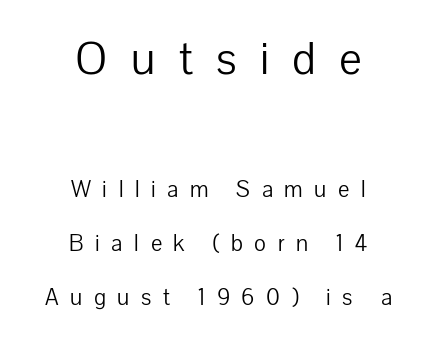
{"serif": "no", "italic": "no", "bold": "no", "weight": "light", "width": "normal", "stroke_contrast": "low", "x_height": "medium", "monospaced": "no", "underline": "no", "align": "center", "line_spacing": "loose", "line_spacing_ratio": 2.25, "letter_spacing": "wide", "letter_spacing_em": 0.48, "larger_block": "first", "size_ratio": 2.0, "glyph_px": 48}
